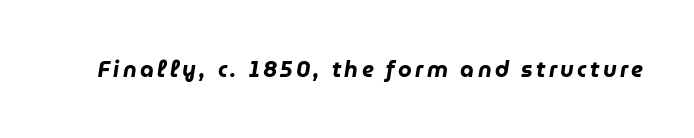
Q: Is the text bold? A: Yes.
Q: Is the text italic (slanted)? A: Yes, it leans right by about 9 degrees.
Q: Is the text underlined? A: No.
